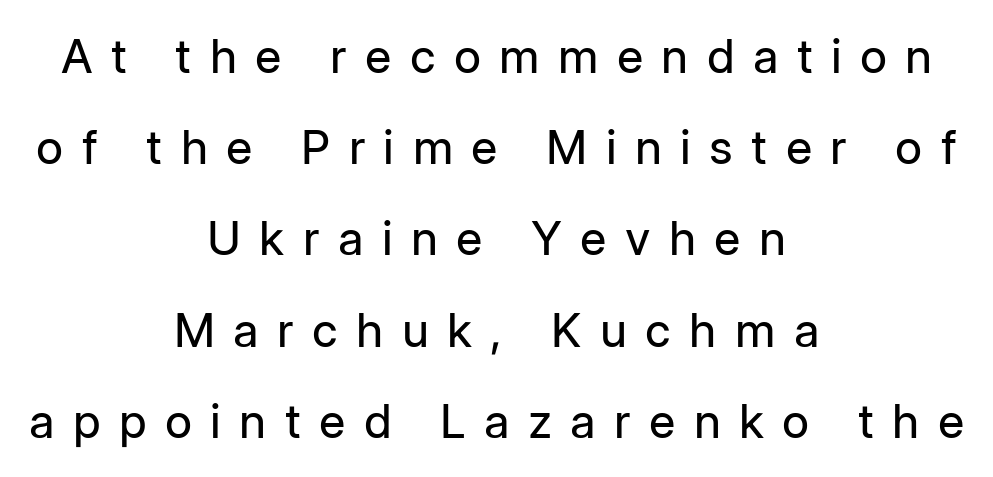
The image shows 47 px regular-weight sans-serif type, upright; set centered, loose line spacing (1.94x), unusually wide letter spacing (+0.39 em), not underlined; low stroke contrast and a medium x-height.
